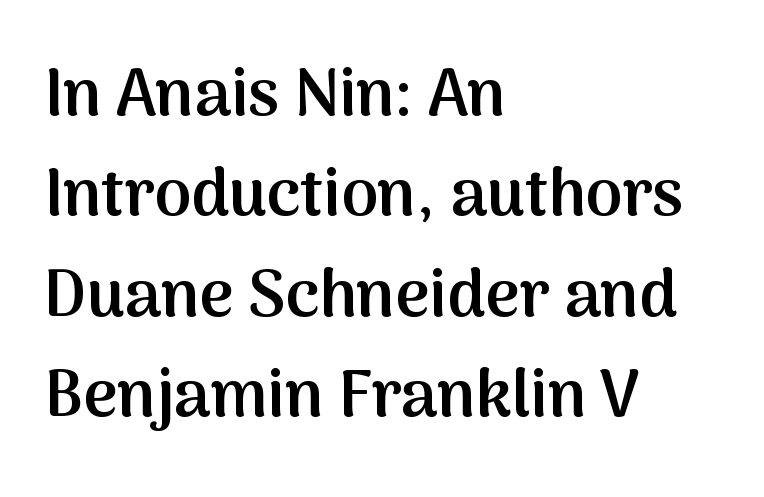
{"serif": "no", "italic": "no", "bold": "semi", "weight": "semibold", "width": "normal", "stroke_contrast": "medium", "x_height": "medium", "monospaced": "no", "underline": "no", "align": "left", "line_spacing": "normal", "line_spacing_ratio": 1.52, "letter_spacing": "normal", "letter_spacing_em": 0.0, "glyph_px": 66}
